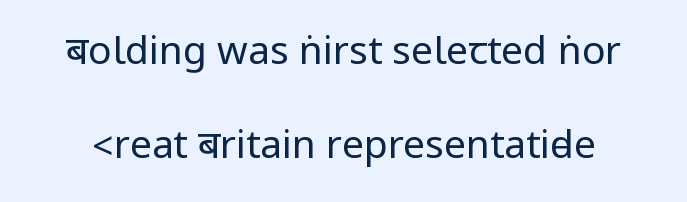
Q: Is the text bold? A: No.
Q: Is the text italic (slanted)? A: No, it is upright.
Q: Is the typeface a serif or a sans-serif typeface? A: Sans-serif.
Q: Is the text underlined? A: No.
Q: Is the spacing between letters normal or unusually wide? A: Normal.
Q: Is the spacing between lines tight, normal or loose? A: Loose.
Q: Width (condensed, normal, or wide)? A: Condensed.
Q: Stroke contrast? A: Low.
